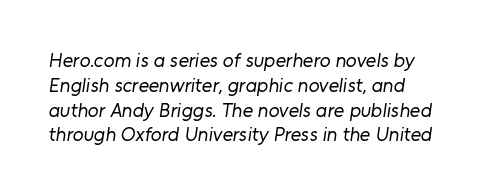
The image shows 20 px text type; set line spacing 1.24x, normal letter spacing, not underlined.
